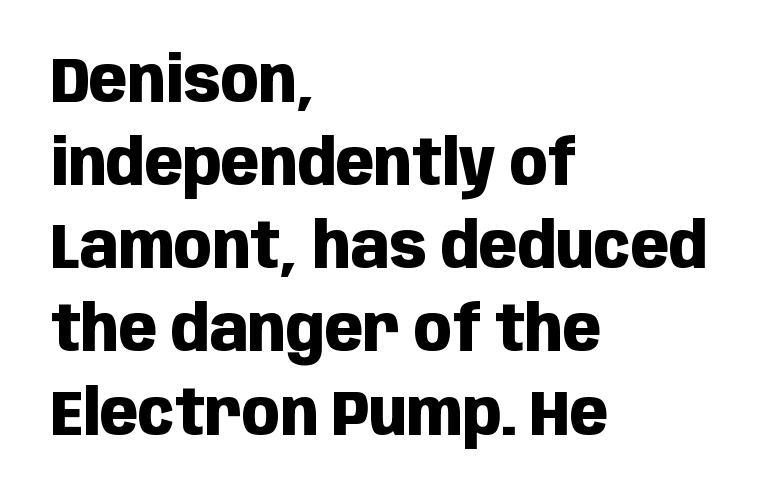
This is roman type, the default non-slanted kind. The baseline area is clear. You'd pick this weight for a headline — it's a proper bold. Leading: standard. Notice how the passage keeps a crisp vertical edge on the left only.
